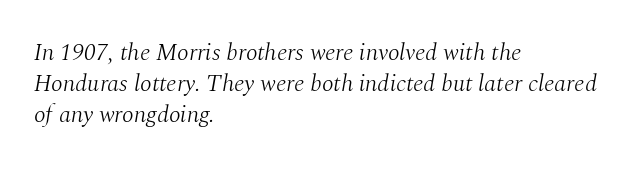
Q: Is the text bold? A: No.
Q: Is the text italic (slanted)? A: Yes, it leans right by about 10 degrees.
Q: Is the text underlined? A: No.
Q: How is the paragraph aligned? A: Left-aligned.
Q: Is the spacing between letters normal or unusually wide? A: Normal.
Q: Is the spacing between lines tight, normal or loose? A: Normal.
